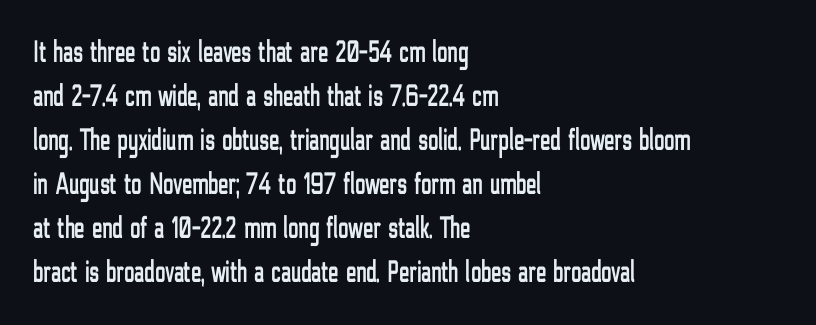
{"serif": "no", "italic": "no", "width": "condensed", "stroke_contrast": "low", "x_height": "medium", "monospaced": "no", "underline": "no", "align": "left", "line_spacing": "normal", "line_spacing_ratio": 1.42, "letter_spacing": "normal", "letter_spacing_em": 0.0, "glyph_px": 31}
